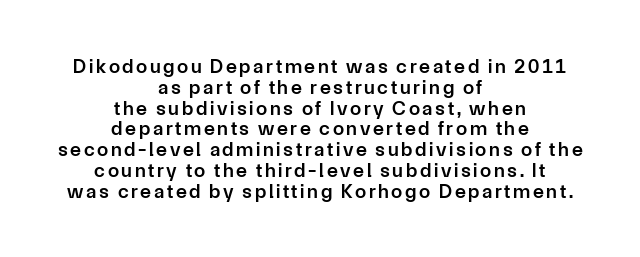
Q: Is the text bold? A: Semi-bold.
Q: Is the text italic (slanted)? A: No, it is upright.
Q: Is the text underlined? A: No.
Q: How is the paragraph aligned? A: Centered.
Q: Is the spacing between lines tight, normal or loose? A: Tight.
